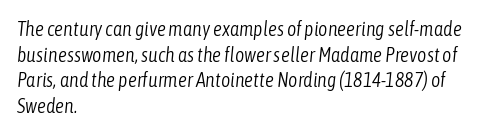
Q: Is the text bold? A: No.
Q: Is the text italic (slanted)? A: Yes, it leans right by about 6 degrees.
Q: Is the text underlined? A: No.
Q: How is the paragraph aligned? A: Left-aligned.
Q: Is the spacing between letters normal or unusually wide? A: Normal.
Q: Is the spacing between lines tight, normal or loose? A: Normal.
